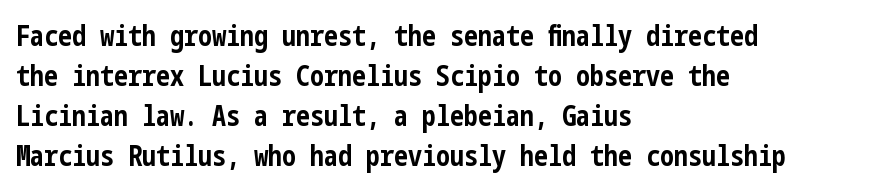
The image shows 28 px bold, condensed sans-serif type, upright; set left-aligned, normal line spacing (1.43x), normal letter spacing, not underlined; low stroke contrast and a medium x-height.
